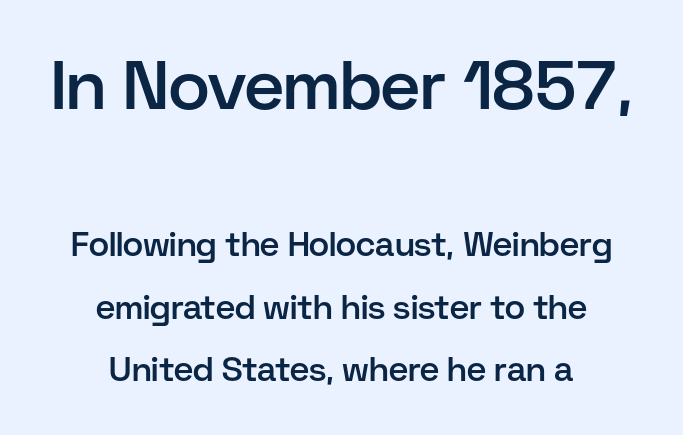
The letters advance in unequal steps, a hallmark of proportional type. Strokes here are thickened, but only to semibold level. This layout puts the oversized block above and the modest block below. When letters stand straight like this, we call the style roman or upright. A bare baseline throughout the passage.
